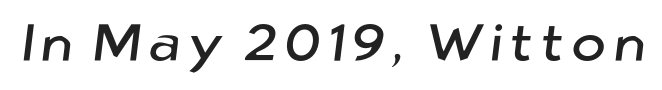
The zone under the glyphs is completely vacant. Is this a fixed-width face? No — the glyphs have proportional, varying widths. The designer went with a sans here, leaving each stem footless.
